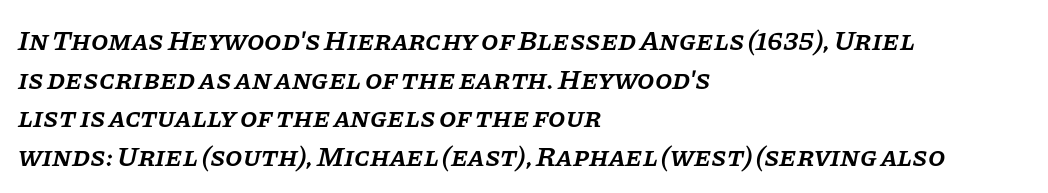
The image shows 28 px semibold serif type, italic (leaning right); set left-aligned, normal line spacing (1.38x), normal letter spacing, not underlined; low stroke contrast and a large x-height.
